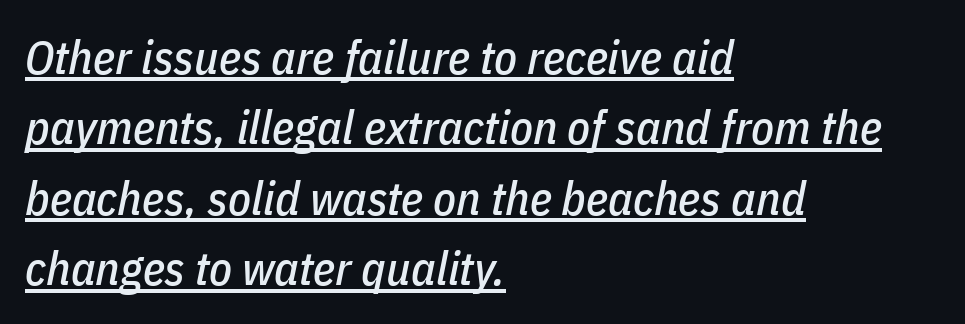
Honestly, the letter spacing is just normal — you wouldn't notice it. Left-aligned paragraph, ragged on the right. Slanted lettering throughout. In terms of leading, this rendering sits right in the middle.
